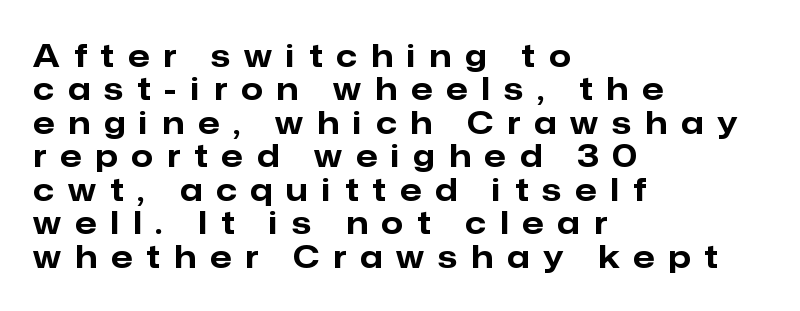
{"serif": "no", "italic": "no", "bold": "yes", "weight": "bold", "width": "normal", "stroke_contrast": "low", "x_height": "medium", "monospaced": "no", "underline": "no", "align": "left", "line_spacing": "tight", "line_spacing_ratio": 1.08, "letter_spacing": "wide", "letter_spacing_em": 0.46, "glyph_px": 31}
